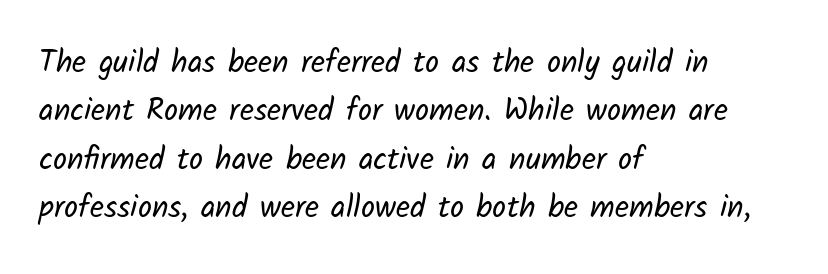
Each letter's strokes conclude bluntly, with no projecting serifs. Looks like regular typesetting: each glyph gets only the width it needs. A clean baseline with only descenders dipping below it. A classic flush-left, rag-right setting is used for this passage.
